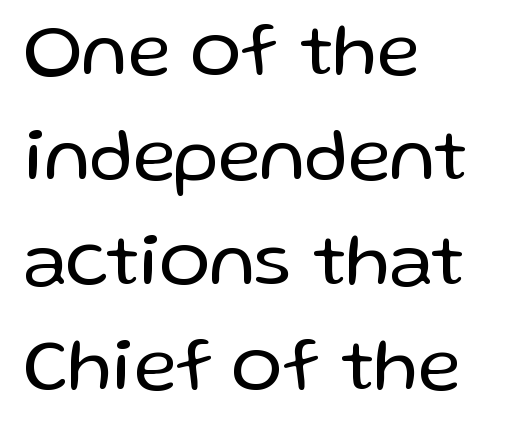
Q: Is the text bold? A: No.
Q: Is the text italic (slanted)? A: No, it is upright.
Q: Is the typeface a serif or a sans-serif typeface? A: Sans-serif.
Q: Is the text underlined? A: No.
Q: How is the paragraph aligned? A: Left-aligned.
Q: Is the spacing between letters normal or unusually wide? A: Normal.
Q: Is the spacing between lines tight, normal or loose? A: Normal.
Q: Width (condensed, normal, or wide)? A: Normal.
Q: Stroke contrast? A: Low.
Q: x-height? A: Medium.
Q: Monospaced? A: No.
